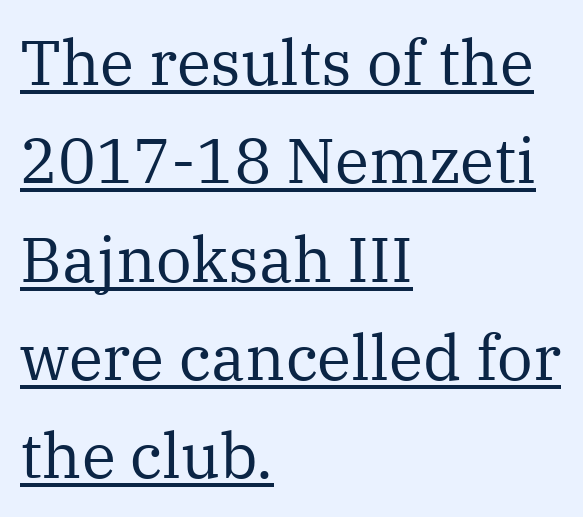
Like a heading marked for emphasis, these lines bear an underscore. The text block is weighted toward the left margin, trailing off unevenly rightward. The horizontal fit of the characters is conventional and even. The rows are spaced the way most documents space them. The letters advance in unequal steps, a hallmark of proportional type. Stroke mass is kept to a normal reading level or below.
